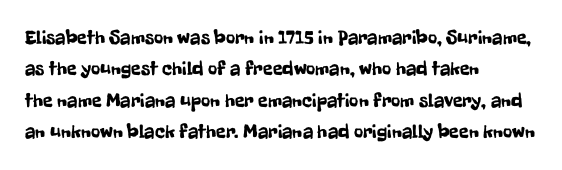
The image shows 20 px text type, upright; set left-aligned, normal line spacing (1.57x), normal letter spacing, not underlined.
